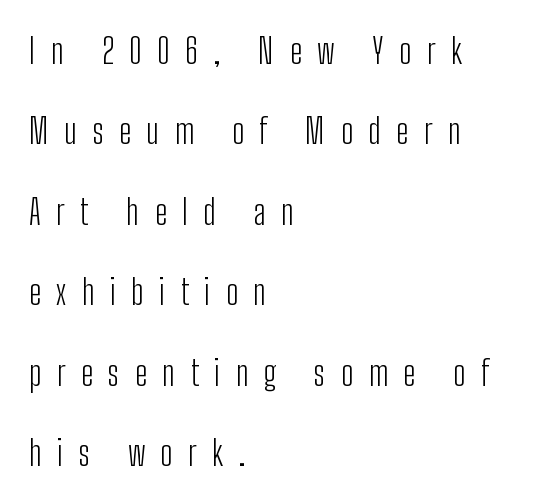
Leftover space on each line is placed entirely after the last word. A sans-serif font was chosen for this passage. Heaviness? Minimal to ordinary, like unemphasized prose. The gap between lines stays unmarked. The line-height multiplier appears high, well above default. Looks like regular typesetting: each glyph gets only the width it needs.
